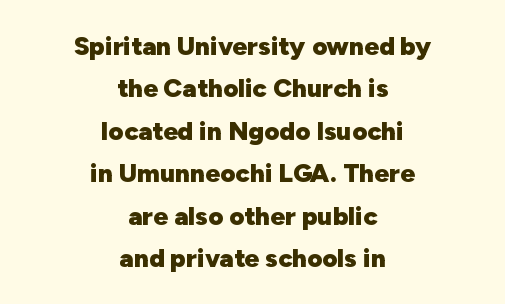
{"italic": "no", "bold": "yes", "underline": "no", "align": "center", "line_spacing": "normal", "line_spacing_ratio": 1.63, "letter_spacing": "normal", "letter_spacing_em": 0.0, "glyph_px": 26}
